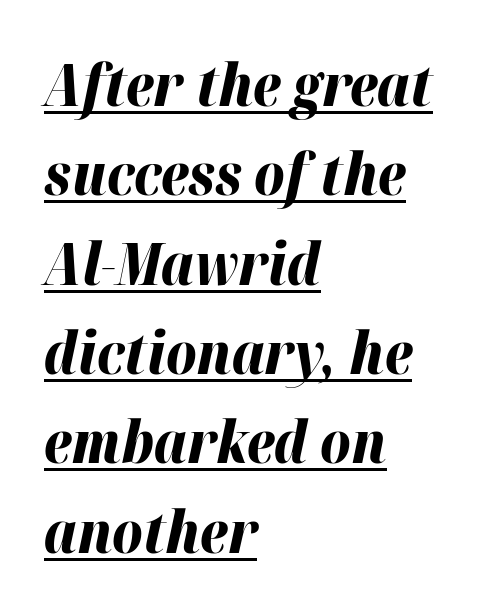
The face used here is proportionally spaced, like ordinary book or web type. A student would call this left alignment; a typographer would say flush left, rag right. The strokes are fattened all the way to bold. This is oblique type, the kind used for emphasis or titles. How would I describe the line gaps? Plain and ordinary. You could call the tracking neutral — neither tight nor loose.
